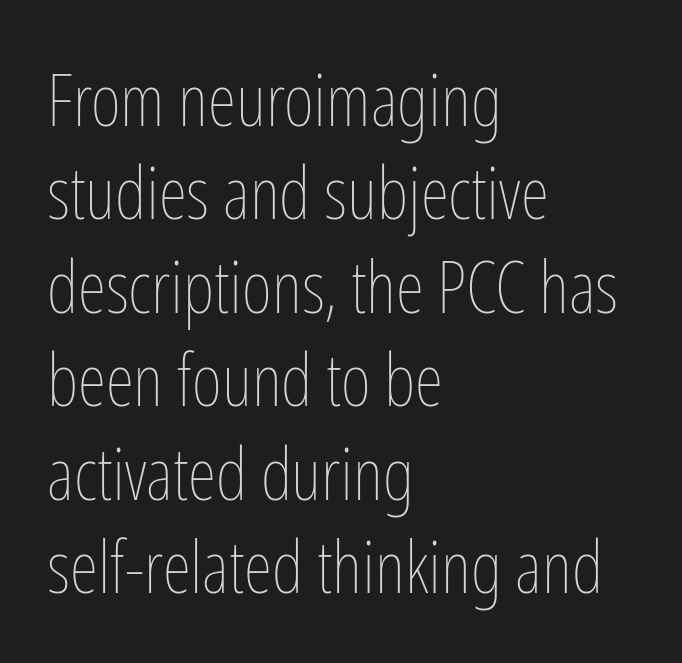
{"italic": "no", "bold": "no", "weight": "thin", "width": "condensed", "stroke_contrast": "low", "x_height": "medium", "monospaced": "no", "underline": "no", "align": "left", "line_spacing": "normal", "line_spacing_ratio": 1.28, "letter_spacing": "normal", "letter_spacing_em": 0.0, "glyph_px": 73}
